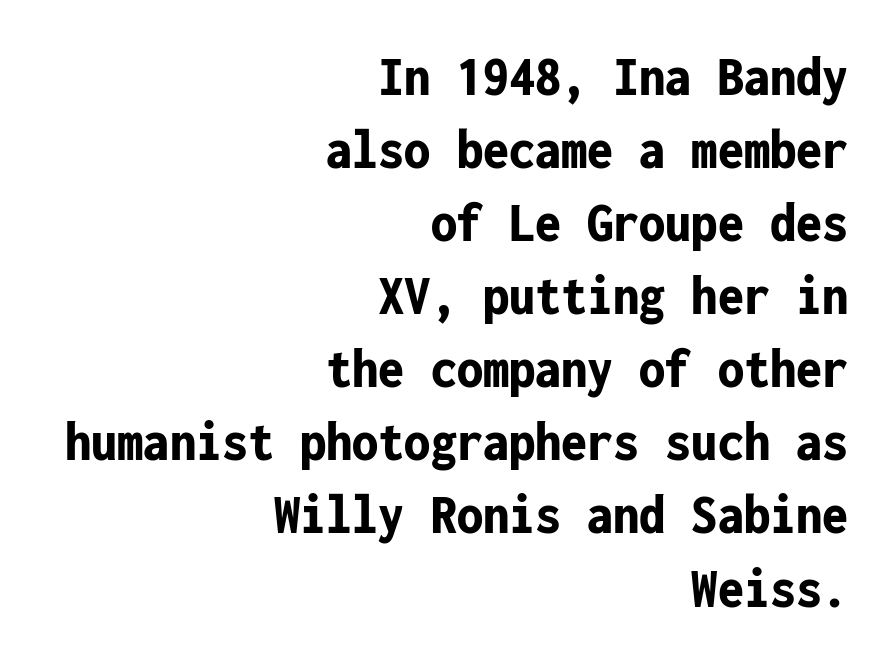
The image shows 58 px bold, condensed sans-serif type, upright, monospaced; set right-aligned, normal line spacing (1.26x), normal letter spacing, not underlined; low stroke contrast and a medium x-height.
